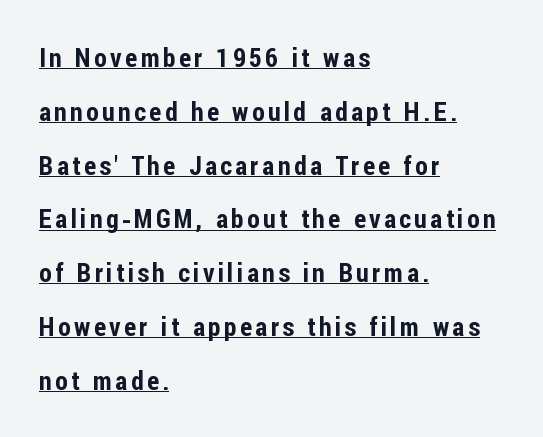
The image shows 26 px text type, upright; set left-aligned, loose line spacing (2.07x), underlined.
